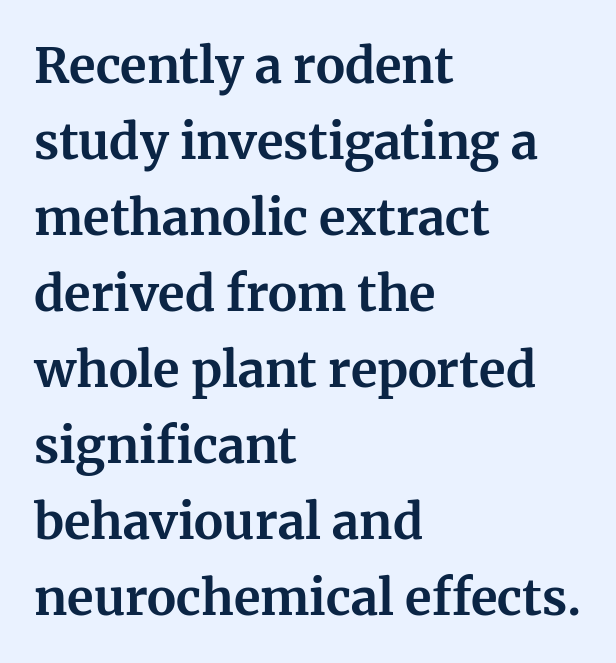
Q: Is the text bold? A: Yes.
Q: Is the text italic (slanted)? A: No, it is upright.
Q: Is the typeface a serif or a sans-serif typeface? A: Serif.
Q: Is the text underlined? A: No.
Q: How is the paragraph aligned? A: Left-aligned.
Q: Is the spacing between letters normal or unusually wide? A: Normal.
Q: Is the spacing between lines tight, normal or loose? A: Normal.
Q: Width (condensed, normal, or wide)? A: Normal.
Q: Stroke contrast? A: Medium.
Q: x-height? A: Medium.
Q: Monospaced? A: No.
